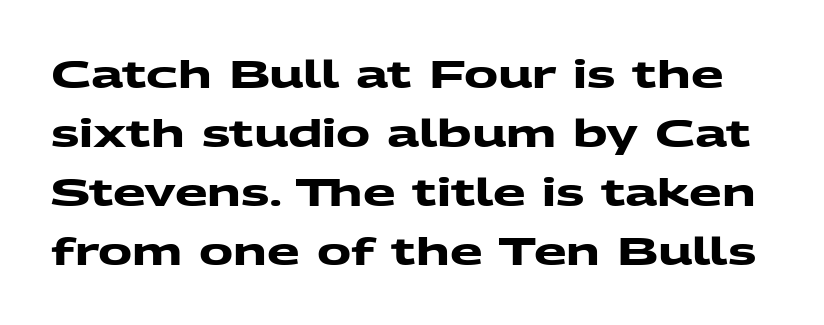
{"serif": "no", "bold": "yes", "weight": "heavy", "width": "wide", "stroke_contrast": "medium", "x_height": "medium", "monospaced": "no", "underline": "no", "line_spacing": "normal", "line_spacing_ratio": 1.55, "letter_spacing": "normal", "letter_spacing_em": 0.0, "glyph_px": 38}
